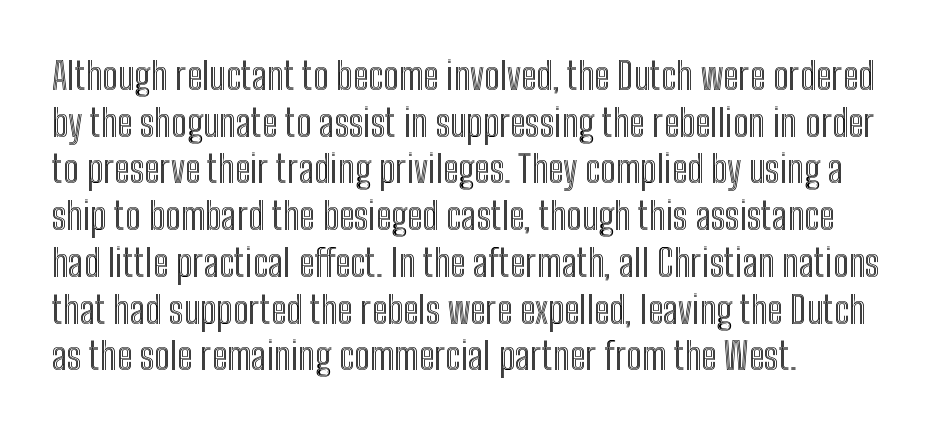
Q: Is the text italic (slanted)? A: No, it is upright.
Q: Is the text underlined? A: No.
Q: How is the paragraph aligned? A: Left-aligned.
Q: Is the spacing between letters normal or unusually wide? A: Normal.
Q: Width (condensed, normal, or wide)? A: Condensed.
Q: x-height? A: Medium.
Q: Monospaced? A: No.
